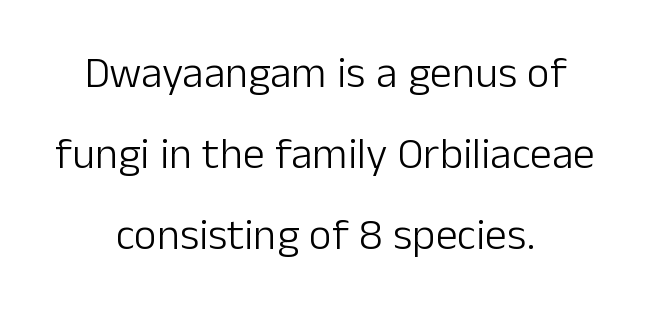
Q: Is the text bold? A: No.
Q: Is the text italic (slanted)? A: No, it is upright.
Q: Is the typeface a serif or a sans-serif typeface? A: Sans-serif.
Q: Is the text underlined? A: No.
Q: How is the paragraph aligned? A: Centered.
Q: Is the spacing between letters normal or unusually wide? A: Normal.
Q: Width (condensed, normal, or wide)? A: Normal.
Q: Stroke contrast? A: Low.
Q: x-height? A: Medium.
Q: Monospaced? A: No.
